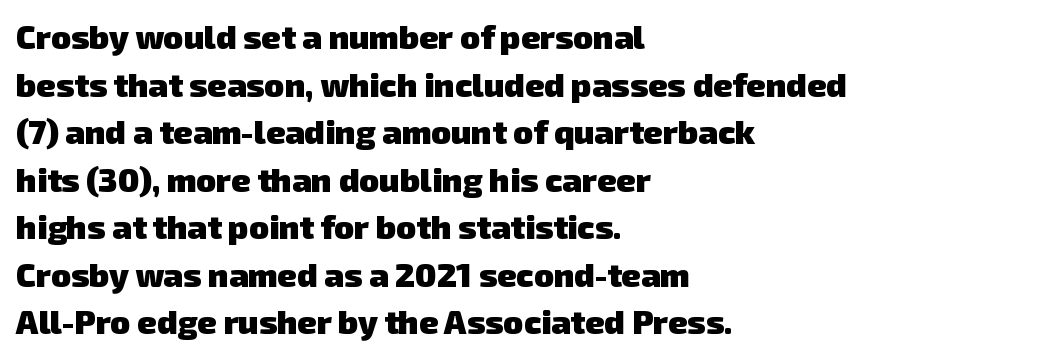
Q: Is the text bold? A: Yes.
Q: Is the typeface a serif or a sans-serif typeface? A: Sans-serif.
Q: Is the text underlined? A: No.
Q: How is the paragraph aligned? A: Left-aligned.
Q: Is the spacing between letters normal or unusually wide? A: Normal.
Q: Is the spacing between lines tight, normal or loose? A: Normal.
Q: Width (condensed, normal, or wide)? A: Normal.
Q: Stroke contrast? A: Low.
Q: x-height? A: Medium.
Q: Monospaced? A: No.
